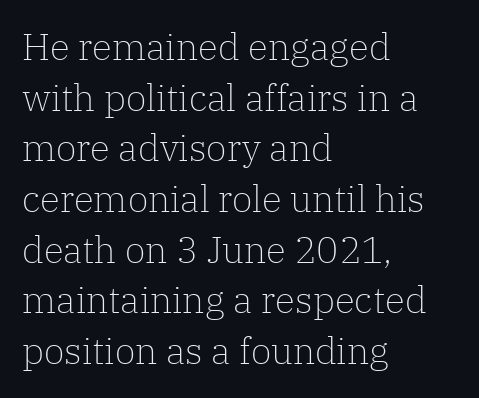
{"serif": "yes", "italic": "no", "bold": "no", "weight": "light", "width": "normal", "stroke_contrast": "low", "x_height": "medium", "monospaced": "no", "underline": "no", "align": "left", "line_spacing": "normal", "line_spacing_ratio": 1.37, "letter_spacing": "normal", "letter_spacing_em": 0.0, "glyph_px": 37}
